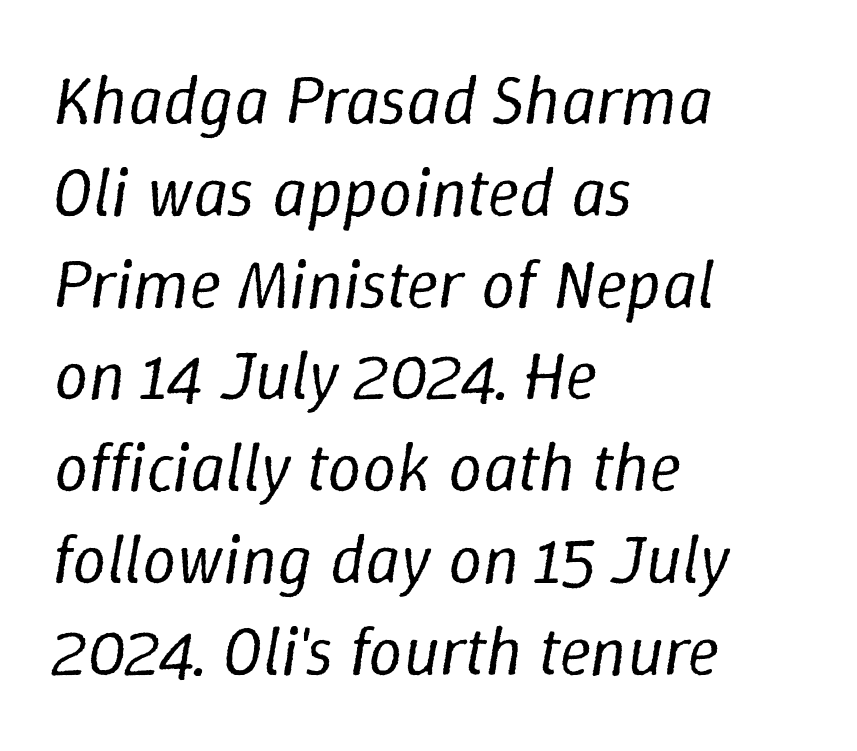
Q: Is the text bold? A: No.
Q: Is the text italic (slanted)? A: Yes, it leans right by about 9 degrees.
Q: Is the text underlined? A: No.
Q: How is the paragraph aligned? A: Left-aligned.
Q: Is the spacing between letters normal or unusually wide? A: Normal.
Q: Is the spacing between lines tight, normal or loose? A: Normal.
Q: Width (condensed, normal, or wide)? A: Normal.
Q: Stroke contrast? A: Low.
Q: x-height? A: Medium.
Q: Monospaced? A: No.
